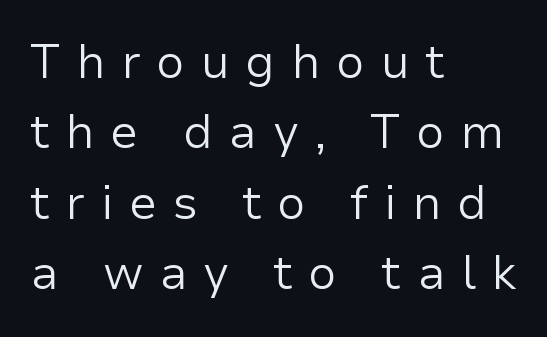
Q: Is the text bold? A: No.
Q: Is the text italic (slanted)? A: No, it is upright.
Q: Is the typeface a serif or a sans-serif typeface? A: Sans-serif.
Q: Is the text underlined? A: No.
Q: How is the paragraph aligned? A: Left-aligned.
Q: Is the spacing between letters normal or unusually wide? A: Unusually wide.
Q: Is the spacing between lines tight, normal or loose? A: Normal.
Q: Width (condensed, normal, or wide)? A: Normal.
Q: Stroke contrast? A: Low.
Q: x-height? A: Medium.
Q: Monospaced? A: No.
